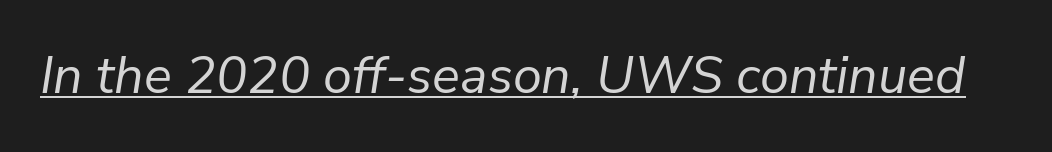
Rendered with sloped, italic letterforms. A typesetter would call this proportional, since set widths differ per character. Observe the ordinary spacing: letters are neighbours, not strangers. Quick note: underline on. The weight tops out at a normal text grade.
